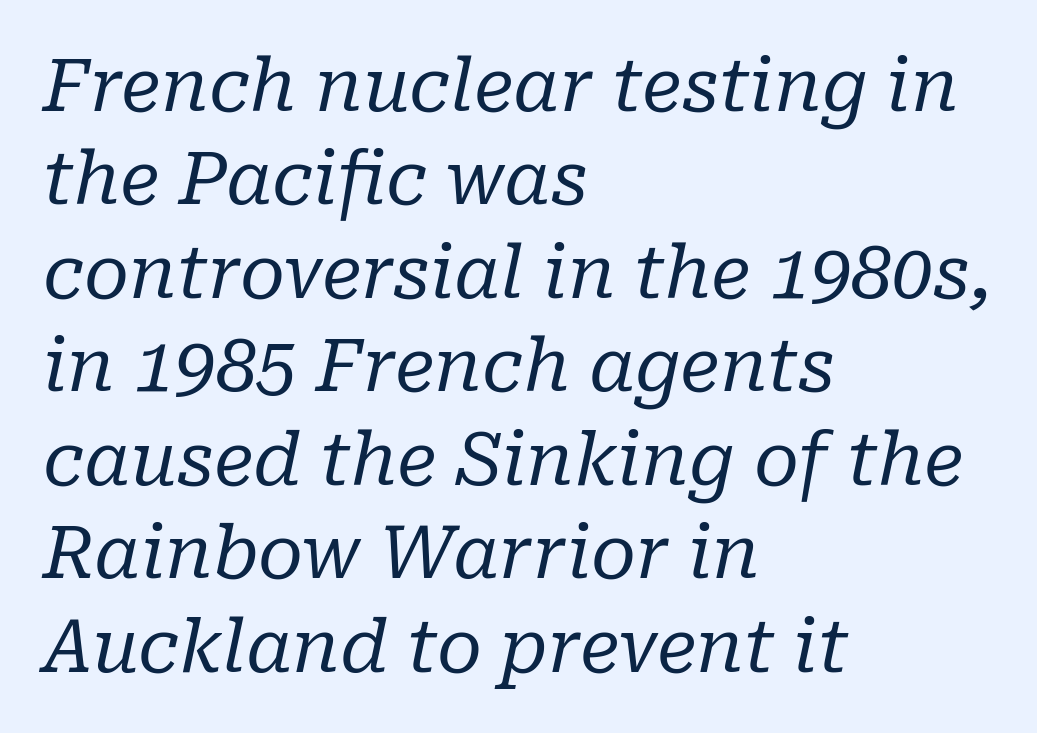
Standard letterfit; no display-style spreading of the glyphs. Here the designer chose a conventional face with non-uniform glyph widths. Weight: regular or lighter. All the whitespace from short lines collects on the right. Slanted lettering throughout. Is there much room between lines? A standard amount, neither cramped nor airy.
